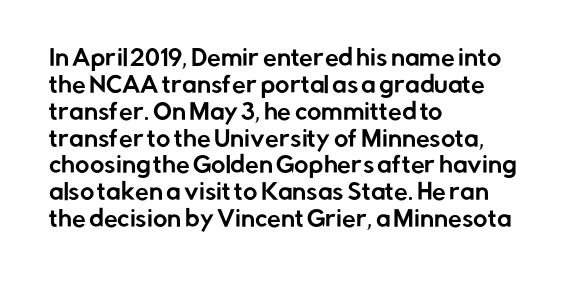
Q: Is the text italic (slanted)? A: No, it is upright.
Q: Is the text underlined? A: No.
Q: How is the paragraph aligned? A: Left-aligned.
Q: Is the spacing between letters normal or unusually wide? A: Normal.
